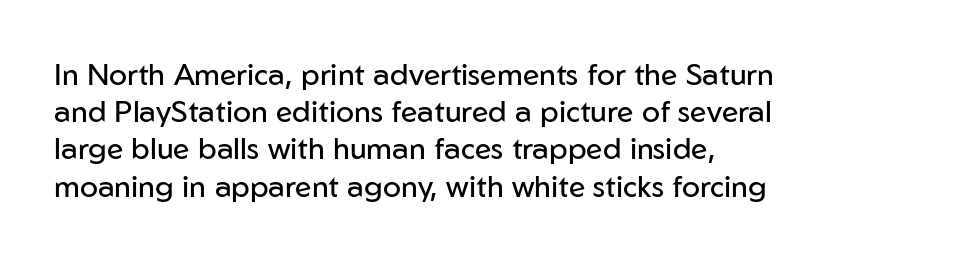
Caption: multi-line text, flush left, ragged right. Descenders are the only things crossing below the line. Posture: vertical. The strokes carry an ordinary text weight at most.
